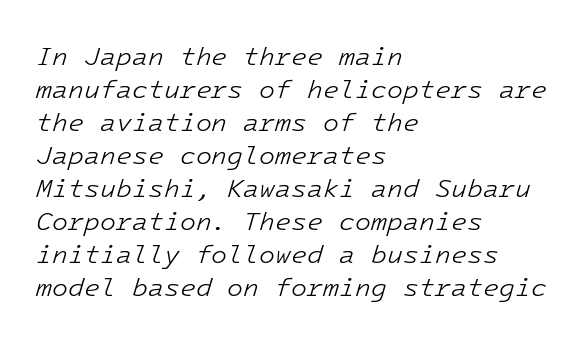
The image shows 26 px text type, italic (leaning right); set left-aligned, normal line spacing (1.27x), normal letter spacing, not underlined.
